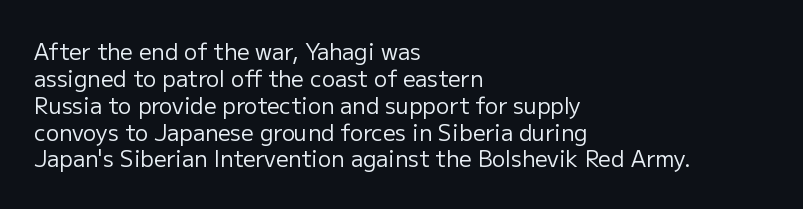
Q: Is the text bold? A: No.
Q: Is the text italic (slanted)? A: No, it is upright.
Q: Is the text underlined? A: No.
Q: How is the paragraph aligned? A: Left-aligned.
Q: Is the spacing between letters normal or unusually wide? A: Normal.
